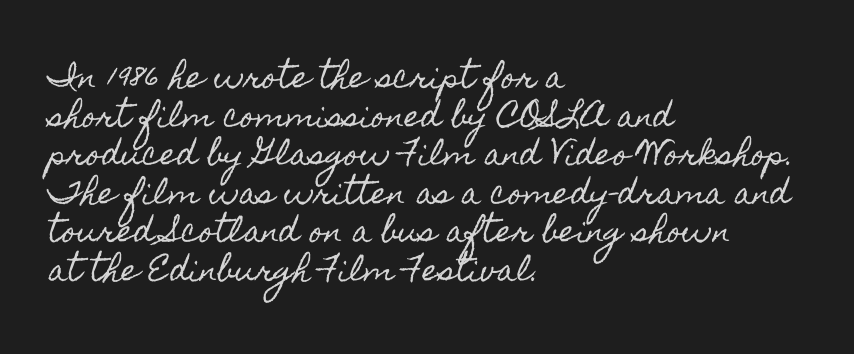
Q: Is the text italic (slanted)? A: Yes.
Q: Is the text underlined? A: No.
Q: How is the paragraph aligned? A: Left-aligned.
Q: Is the spacing between letters normal or unusually wide? A: Normal.
Q: Is the spacing between lines tight, normal or loose? A: Normal.
Q: Width (condensed, normal, or wide)? A: Condensed.
Q: x-height? A: Small.
Q: Monospaced? A: No.
